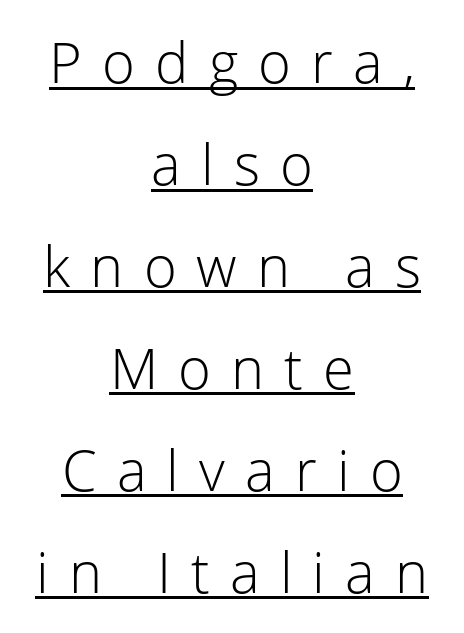
The lines in this sample share a center point and differ in where they start and stop. Letters have the restrained weight of plain body copy at most. Compared with typical body copy, the letter spacing here is much looser. Decoration check: the copy is underlined. The letters stand straight up with perfectly vertical stems. Check where the strokes stop: nothing finishes them off — pure sans.
